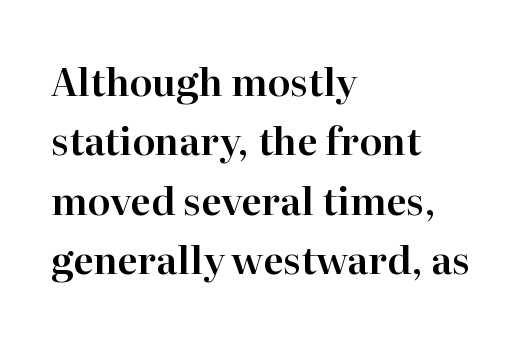
Line beginnings align vertically; line endings do not. What kind of face is this? One with serifs. The passage shown is typed in a proportional face where columns would drift. Short note: letters normally spaced. How would I describe the line gaps? Plain and ordinary.
